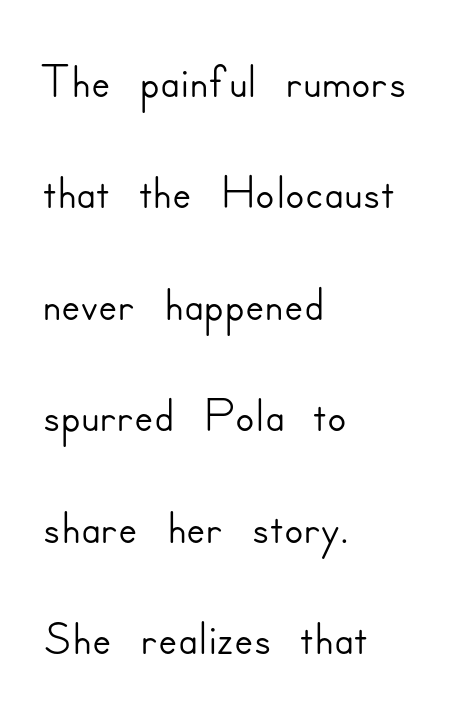
{"serif": "no", "italic": "no", "width": "normal", "stroke_contrast": "low", "x_height": "small", "monospaced": "no", "underline": "no", "align": "left", "line_spacing": "normal", "line_spacing_ratio": 1.57, "letter_spacing": "normal", "letter_spacing_em": 0.0, "glyph_px": 71}
